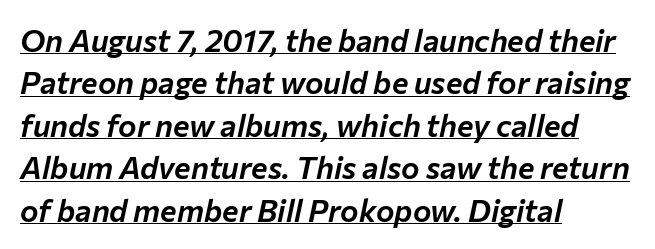
Q: Is the text italic (slanted)? A: Yes, it leans right by about 12 degrees.
Q: Is the text underlined? A: Yes.
Q: How is the paragraph aligned? A: Left-aligned.
Q: Is the spacing between letters normal or unusually wide? A: Normal.
Q: Is the spacing between lines tight, normal or loose? A: Normal.
Q: Width (condensed, normal, or wide)? A: Normal.
Q: Stroke contrast? A: Low.
Q: x-height? A: Medium.
Q: Monospaced? A: No.
